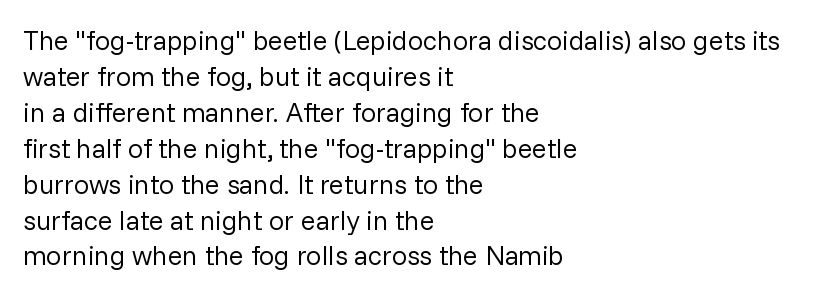
The image shows 27 px text type, upright; set left-aligned, normal line spacing (1.33x), normal letter spacing, not underlined.
